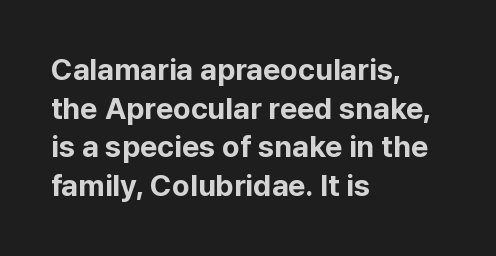
The image shows 30 px bold sans-serif type, upright; set left-aligned, normal line spacing (1.29x), normal letter spacing, not underlined; low stroke contrast and a medium x-height.
